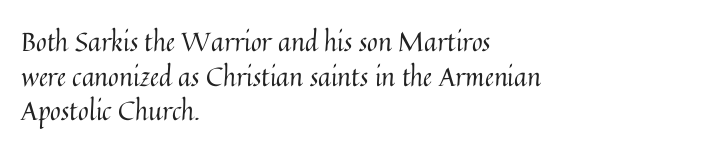
The image shows 26 px text type; set left-aligned, normal line spacing (1.33x), normal letter spacing, not underlined.
